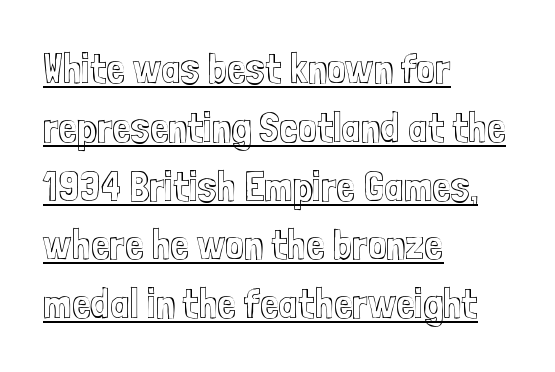
{"italic": "no", "width": "condensed", "x_height": "medium", "monospaced": "no", "underline": "yes", "align": "left", "line_spacing": "normal", "line_spacing_ratio": 1.4, "letter_spacing": "normal", "letter_spacing_em": 0.0, "glyph_px": 42}
